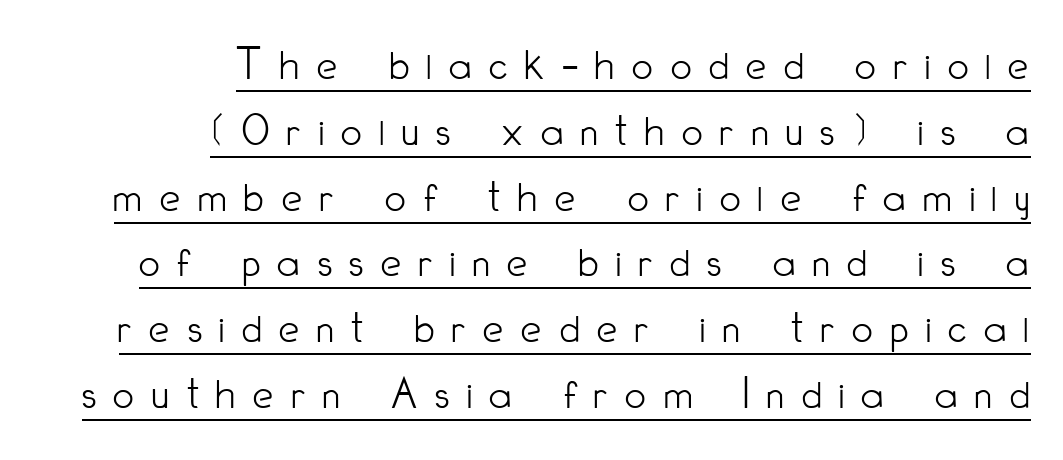
Visually the block forms a straight wall on the right and a jagged coastline on the left. Underlining? Definitely there. Weight: regular or lighter. The passage shown stacks its lines at a standard gap.
